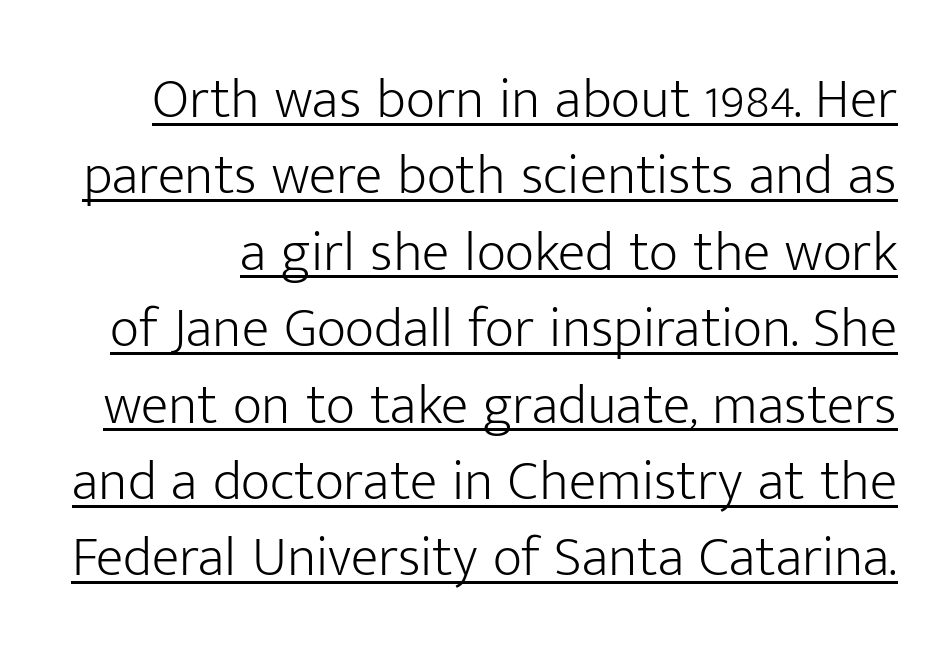
Q: Is the text bold? A: No.
Q: Is the text italic (slanted)? A: No, it is upright.
Q: Is the typeface a serif or a sans-serif typeface? A: Sans-serif.
Q: Is the text underlined? A: Yes.
Q: Is the spacing between letters normal or unusually wide? A: Normal.
Q: Is the spacing between lines tight, normal or loose? A: Normal.
Q: Width (condensed, normal, or wide)? A: Normal.
Q: Stroke contrast? A: Low.
Q: x-height? A: Medium.
Q: Monospaced? A: No.
